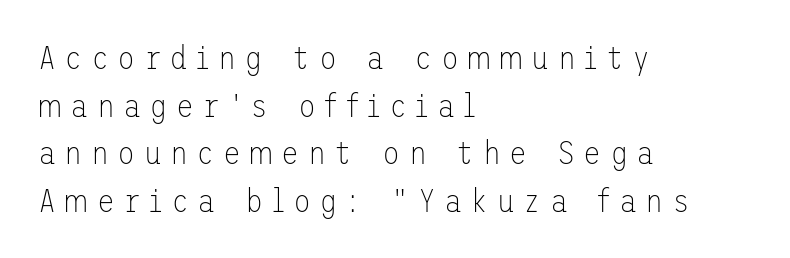
{"serif": "no", "italic": "no", "bold": "no", "weight": "thin", "width": "normal", "stroke_contrast": "low", "x_height": "medium", "underline": "no", "align": "left", "line_spacing": "normal", "line_spacing_ratio": 1.44, "letter_spacing": "wide", "letter_spacing_em": 0.25, "glyph_px": 33}
